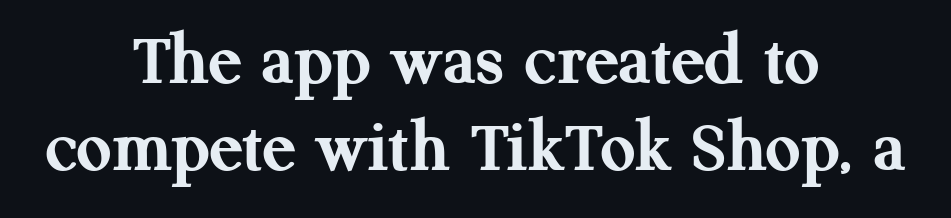
Q: Is the text bold? A: Yes.
Q: Is the text italic (slanted)? A: No, it is upright.
Q: Is the typeface a serif or a sans-serif typeface? A: Serif.
Q: Is the text underlined? A: No.
Q: How is the paragraph aligned? A: Centered.
Q: Is the spacing between letters normal or unusually wide? A: Normal.
Q: Is the spacing between lines tight, normal or loose? A: Tight.
Q: Width (condensed, normal, or wide)? A: Normal.
Q: Stroke contrast? A: Medium.
Q: x-height? A: Medium.
Q: Monospaced? A: No.
